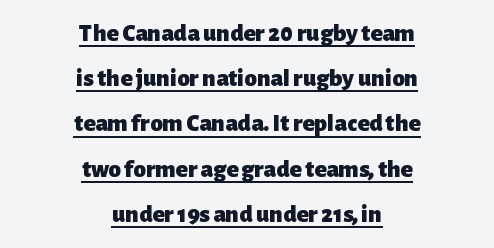
Q: Is the text bold? A: Yes.
Q: Is the text italic (slanted)? A: No, it is upright.
Q: Is the text underlined? A: Yes.
Q: How is the paragraph aligned? A: Centered.
Q: Is the spacing between letters normal or unusually wide? A: Normal.
